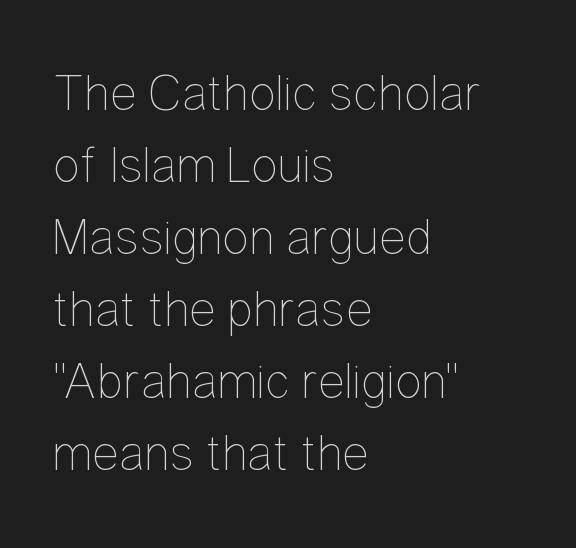
Each letter keeps its own natural width here, so spacing adapts to shape. Evenly set lines give the paragraph a standard silhouette. Just letters on the line, the space beneath them empty. Every stem runs plumb, perpendicular to the baseline. How are the letters spaced? Ordinarily, with no added tracking. The passage is arranged the way most books set body copy — flush left.
